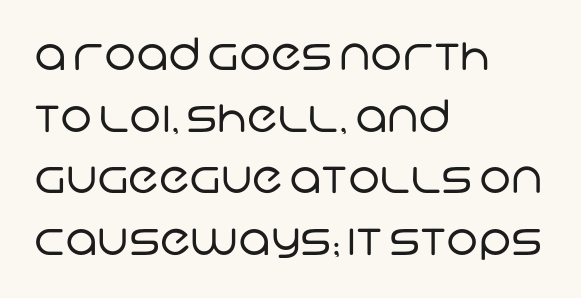
{"serif": "no", "bold": "no", "weight": "regular", "width": "normal", "stroke_contrast": "low", "x_height": "large", "monospaced": "no", "underline": "no", "align": "left", "line_spacing": "normal", "line_spacing_ratio": 1.37, "letter_spacing": "normal", "letter_spacing_em": 0.0, "glyph_px": 45}
